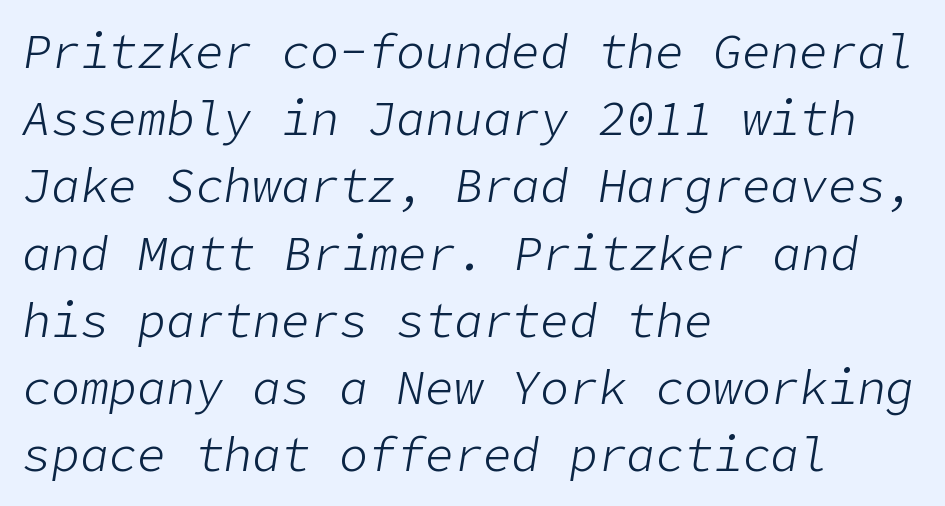
The image shows 48 px light type, italic (leaning right); set left-aligned, normal line spacing (1.4x), normal letter spacing, not underlined; low stroke contrast and a medium x-height.
